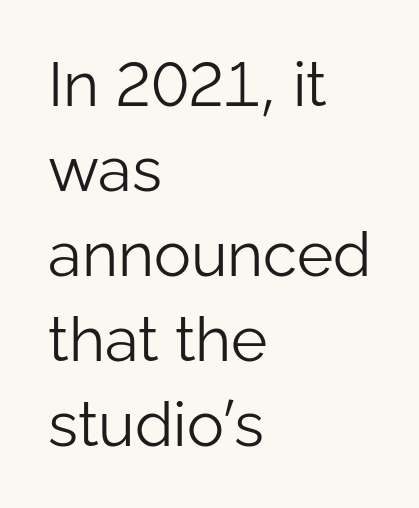
Q: Is the text bold? A: No.
Q: Is the text italic (slanted)? A: No, it is upright.
Q: Is the typeface a serif or a sans-serif typeface? A: Sans-serif.
Q: Is the text underlined? A: No.
Q: How is the paragraph aligned? A: Left-aligned.
Q: Is the spacing between letters normal or unusually wide? A: Normal.
Q: Is the spacing between lines tight, normal or loose? A: Normal.
Q: Width (condensed, normal, or wide)? A: Normal.
Q: Stroke contrast? A: Low.
Q: x-height? A: Medium.
Q: Monospaced? A: No.
